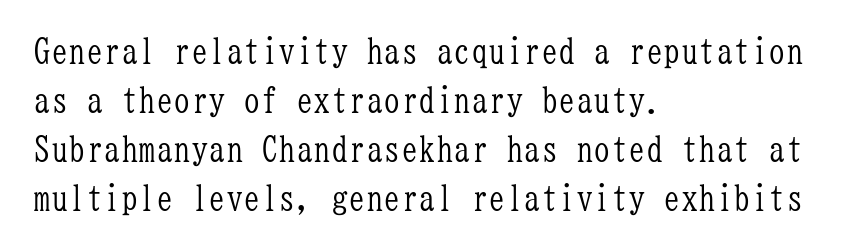
Q: Is the text bold? A: No.
Q: Is the text italic (slanted)? A: No, it is upright.
Q: Is the typeface a serif or a sans-serif typeface? A: Serif.
Q: Is the text underlined? A: No.
Q: How is the paragraph aligned? A: Left-aligned.
Q: Is the spacing between letters normal or unusually wide? A: Normal.
Q: Is the spacing between lines tight, normal or loose? A: Normal.
Q: Width (condensed, normal, or wide)? A: Condensed.
Q: Stroke contrast? A: Low.
Q: x-height? A: Medium.
Q: Monospaced? A: Yes.
